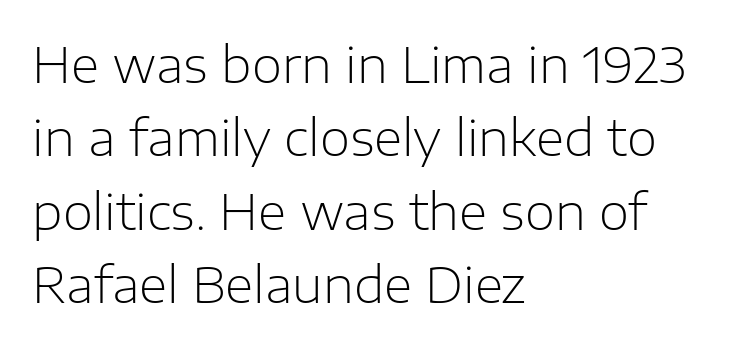
The image shows 49 px light sans-serif type, upright; set left-aligned, normal line spacing (1.5x), normal letter spacing, not underlined; low stroke contrast and a medium x-height.
